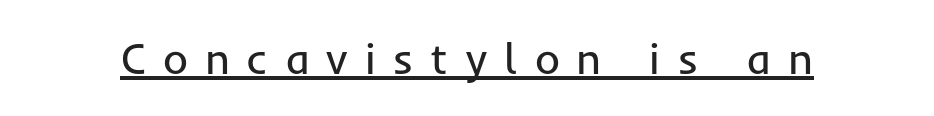
Q: Is the text bold? A: No.
Q: Is the text italic (slanted)? A: No, it is upright.
Q: Is the typeface a serif or a sans-serif typeface? A: Sans-serif.
Q: Is the text underlined? A: Yes.
Q: Is the spacing between letters normal or unusually wide? A: Unusually wide.
Q: Width (condensed, normal, or wide)? A: Normal.
Q: Stroke contrast? A: Low.
Q: x-height? A: Medium.
Q: Monospaced? A: No.
